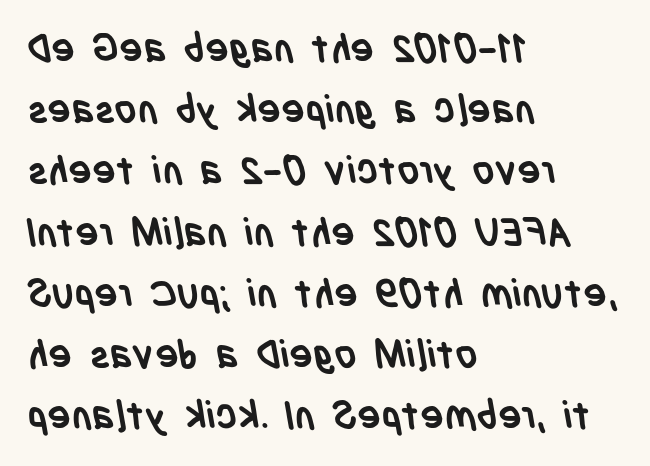
Q: Is the text bold? A: Yes.
Q: Is the typeface a serif or a sans-serif typeface? A: Sans-serif.
Q: Is the text underlined? A: No.
Q: How is the paragraph aligned? A: Left-aligned.
Q: Is the spacing between letters normal or unusually wide? A: Normal.
Q: Is the spacing between lines tight, normal or loose? A: Normal.
Q: Width (condensed, normal, or wide)? A: Condensed.
Q: Stroke contrast? A: Low.
Q: x-height? A: Large.
Q: Monospaced? A: No.
